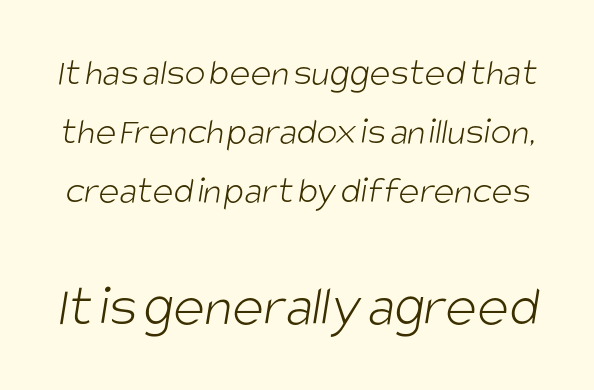
Varying glyph widths throughout — classic text-font behaviour. Typesetter's note — lower block bumped up in size, upper block left smaller. Quick note: interline space is typical. Letter spacing: default.
